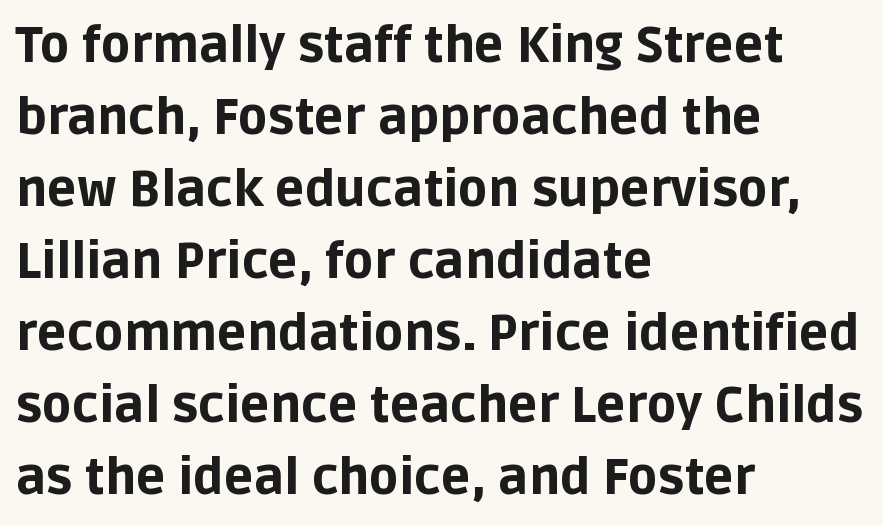
Is this a fixed-width face? No — the glyphs have proportional, varying widths. Posture: vertical. Short note: letters normally spaced. Underlining? Definitely not there. Nothing sits at the stroke ends, so this counts as sans-serif. Plenty of ink on the page — the face is bold.
